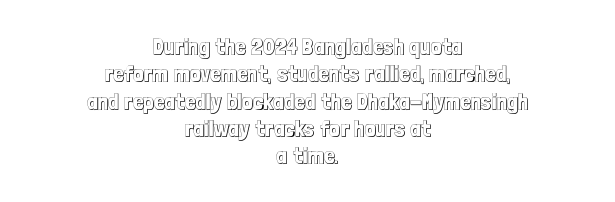
{"italic": "no", "underline": "no", "align": "center", "line_spacing_ratio": 1.19, "letter_spacing": "normal", "letter_spacing_em": 0.0, "glyph_px": 23}
